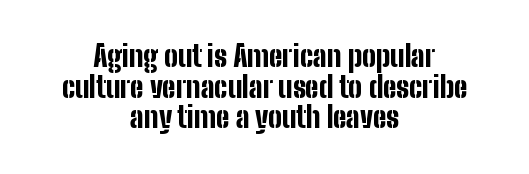
Q: Is the text bold? A: Yes.
Q: Is the text italic (slanted)? A: No, it is upright.
Q: Is the typeface a serif or a sans-serif typeface? A: Sans-serif.
Q: Is the text underlined? A: No.
Q: How is the paragraph aligned? A: Centered.
Q: Is the spacing between letters normal or unusually wide? A: Normal.
Q: Is the spacing between lines tight, normal or loose? A: Tight.
Q: Width (condensed, normal, or wide)? A: Condensed.
Q: Stroke contrast? A: Low.
Q: x-height? A: Medium.
Q: Monospaced? A: No.
